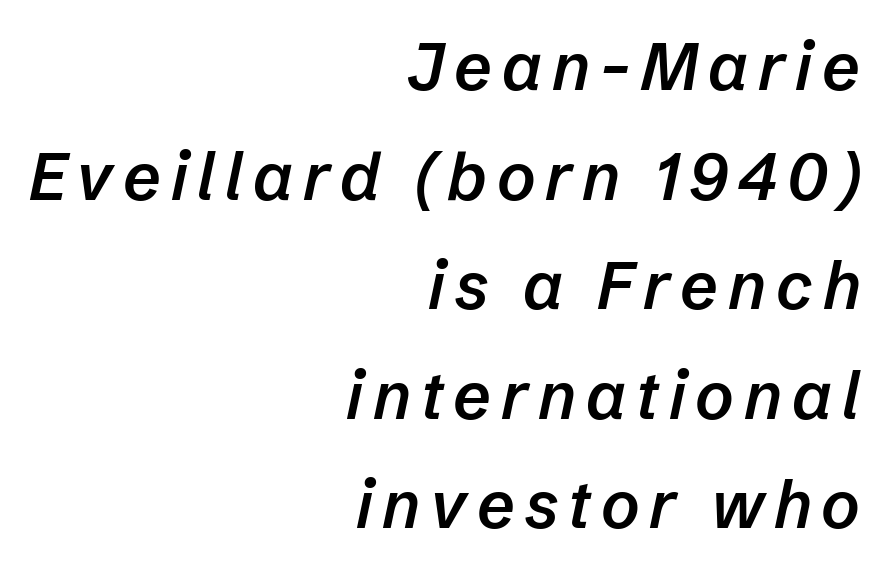
Q: Is the text bold? A: Semi-bold.
Q: Is the text italic (slanted)? A: Yes, it leans right by about 12 degrees.
Q: Is the text underlined? A: No.
Q: How is the paragraph aligned? A: Right-aligned.
Q: Is the spacing between lines tight, normal or loose? A: Normal.
Q: Width (condensed, normal, or wide)? A: Normal.
Q: Stroke contrast? A: Low.
Q: x-height? A: Medium.
Q: Monospaced? A: No.
